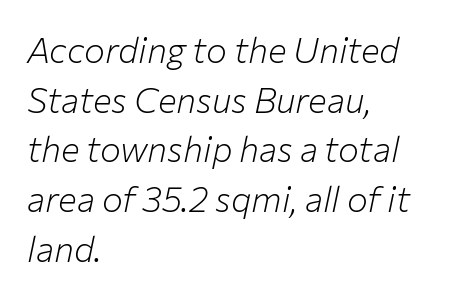
Spacing verdict: proportional, widths tailored to each character. An italicized treatment has been applied to the whole sample. If you drew a ruler down the left edge, every line would touch it. Vertical spacing — default. Glyph-to-glyph distance matches everyday printed text.
